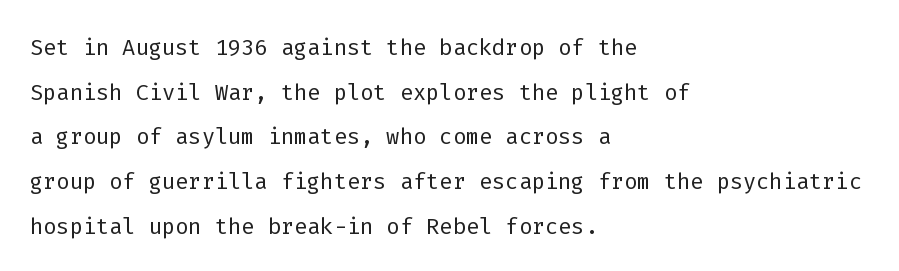
{"serif": "no", "italic": "no", "bold": "no", "weight": "light", "width": "normal", "stroke_contrast": "low", "x_height": "medium", "monospaced": "yes", "underline": "no", "align": "left", "line_spacing": "normal", "line_spacing_ratio": 1.44, "letter_spacing": "normal", "letter_spacing_em": 0.0, "glyph_px": 31}
